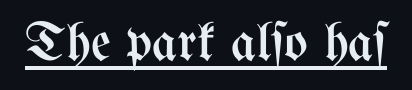
The image shows 55 px regular-weight, condensed type, upright; set normal letter spacing, underlined; medium stroke contrast and a medium x-height.
